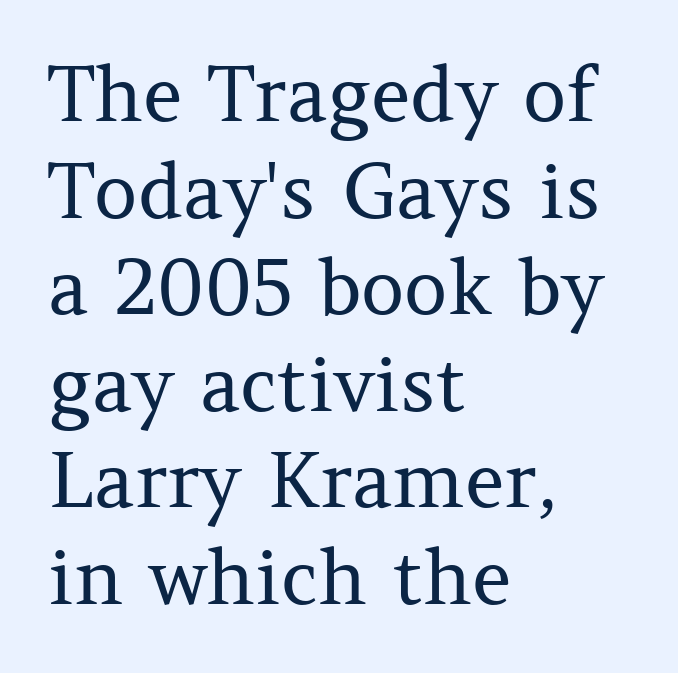
The image shows 76 px regular-weight serif type, upright; set left-aligned, normal line spacing (1.27x), normal letter spacing, not underlined; medium stroke contrast and a medium x-height.
